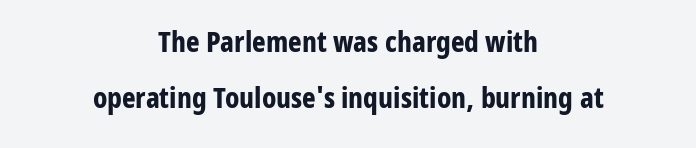
Q: Is the text bold? A: Yes.
Q: Is the text italic (slanted)? A: No, it is upright.
Q: Is the typeface a serif or a sans-serif typeface? A: Sans-serif.
Q: Is the text underlined? A: No.
Q: How is the paragraph aligned? A: Centered.
Q: Is the spacing between letters normal or unusually wide? A: Normal.
Q: Is the spacing between lines tight, normal or loose? A: Loose.
Q: Width (condensed, normal, or wide)? A: Condensed.
Q: Stroke contrast? A: Low.
Q: x-height? A: Medium.
Q: Monospaced? A: No.
